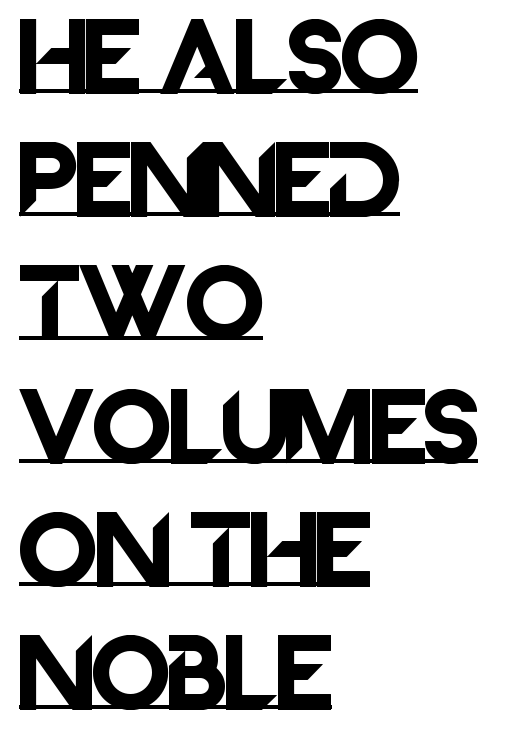
Q: Is the text italic (slanted)? A: No, it is upright.
Q: Is the typeface a serif or a sans-serif typeface? A: Sans-serif.
Q: Is the text underlined? A: Yes.
Q: How is the paragraph aligned? A: Left-aligned.
Q: Is the spacing between letters normal or unusually wide? A: Normal.
Q: Is the spacing between lines tight, normal or loose? A: Normal.
Q: Width (condensed, normal, or wide)? A: Normal.
Q: Stroke contrast? A: Low.
Q: x-height? A: Large.
Q: Monospaced? A: No.
